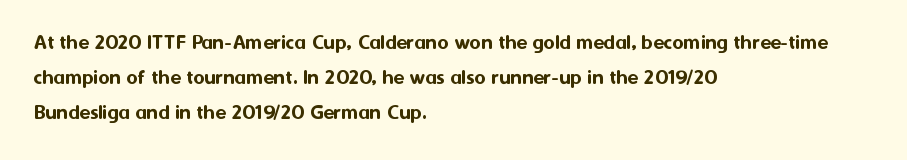
The face used here is rendered with its standard letterfit. A bare baseline throughout the passage. The compositor pushed each line to the left boundary. Regarding leading, the lines here are spaced in the standard way.
